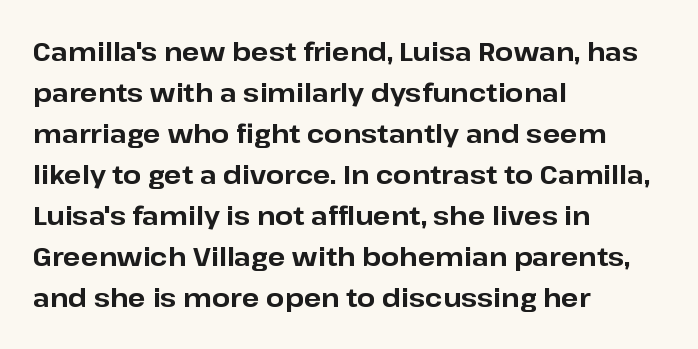
Standard letterfit; no display-style spreading of the glyphs. Compared with typical paragraphs, the rows here are spaced about the same. A bare baseline throughout the passage. Every stem runs plumb, perpendicular to the baseline. The typesetter chose a ragged-right arrangement here. The font is running at its bold setting.
